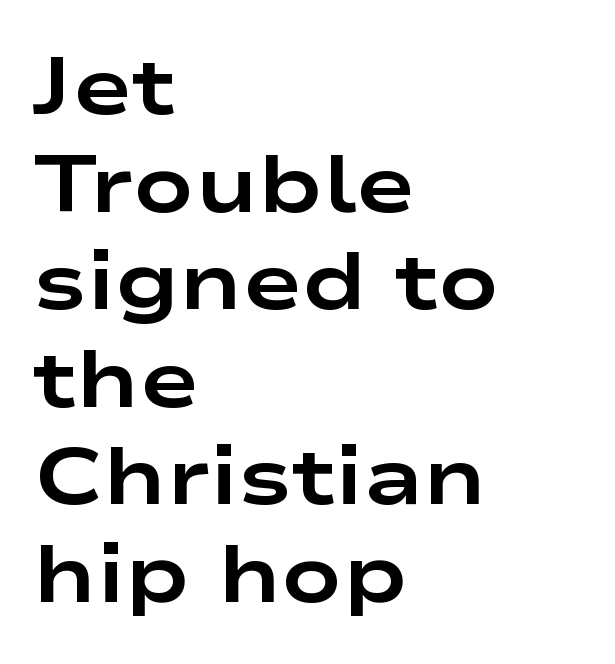
The image shows 80 px bold, wide sans-serif type, upright; set left-aligned, line spacing 1.22x, normal letter spacing, not underlined; low stroke contrast and a medium x-height.
